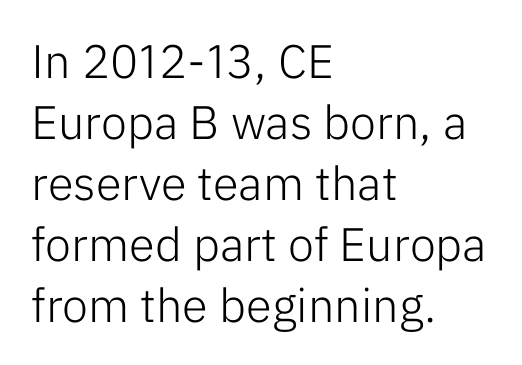
The image shows 47 px light sans-serif type, upright; set left-aligned, normal line spacing (1.3x), normal letter spacing, not underlined; low stroke contrast and a medium x-height.
